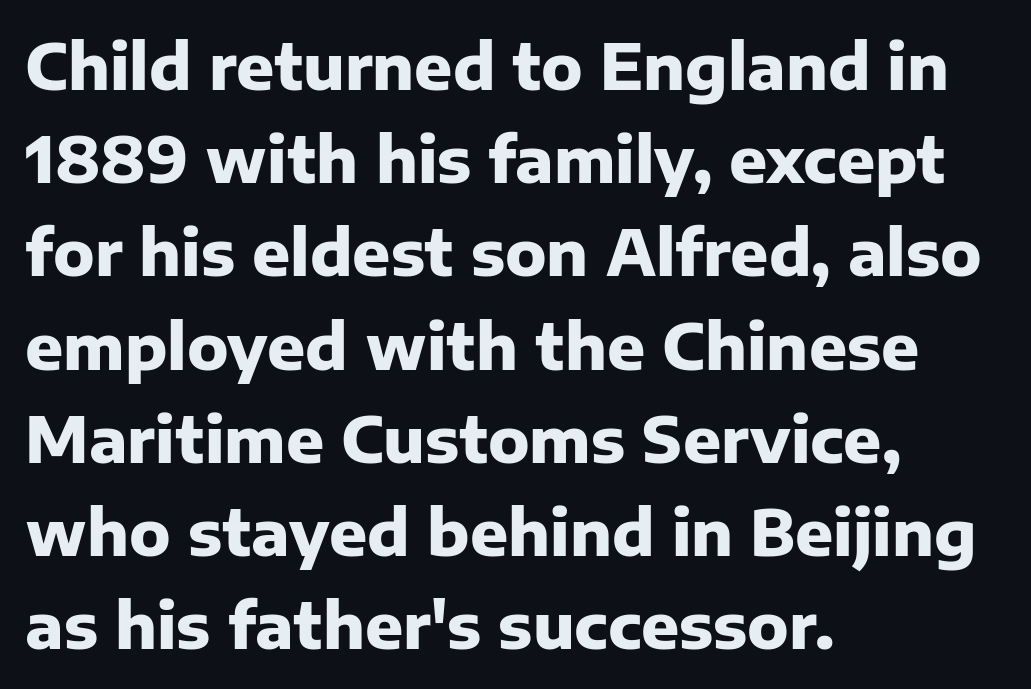
{"serif": "no", "italic": "no", "bold": "yes", "weight": "heavy", "width": "normal", "stroke_contrast": "low", "x_height": "medium", "monospaced": "no", "underline": "no", "align": "left", "line_spacing": "normal", "line_spacing_ratio": 1.48, "letter_spacing": "normal", "letter_spacing_em": 0.0, "glyph_px": 63}
